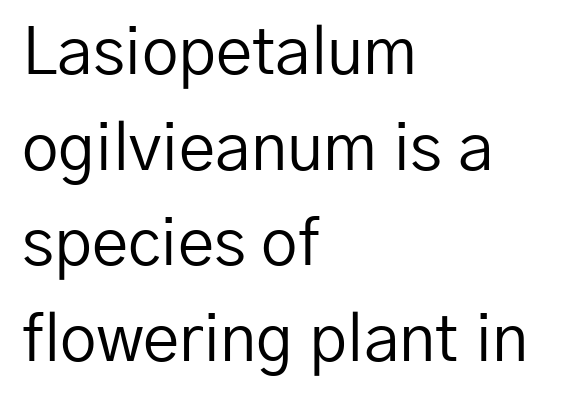
Q: Is the text bold? A: No.
Q: Is the text italic (slanted)? A: No, it is upright.
Q: Is the typeface a serif or a sans-serif typeface? A: Sans-serif.
Q: Is the text underlined? A: No.
Q: How is the paragraph aligned? A: Left-aligned.
Q: Is the spacing between letters normal or unusually wide? A: Normal.
Q: Is the spacing between lines tight, normal or loose? A: Normal.
Q: Width (condensed, normal, or wide)? A: Normal.
Q: Stroke contrast? A: Low.
Q: x-height? A: Medium.
Q: Monospaced? A: No.
